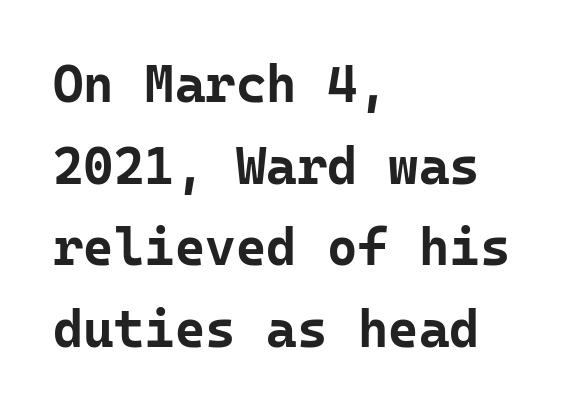
Caption: multi-line text, flush left, ragged right. The font family rendered here belongs to the sans-serif group. Posture: upright roman. The area under the type is left untouched. The passage shown stacks its lines at a standard gap.
